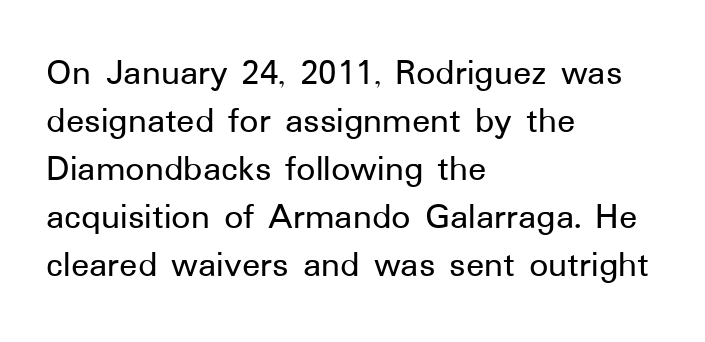
The image shows 38 px sans-serif type, upright; set left-aligned, normal line spacing (1.26x), normal letter spacing, not underlined; low stroke contrast and a medium x-height.
